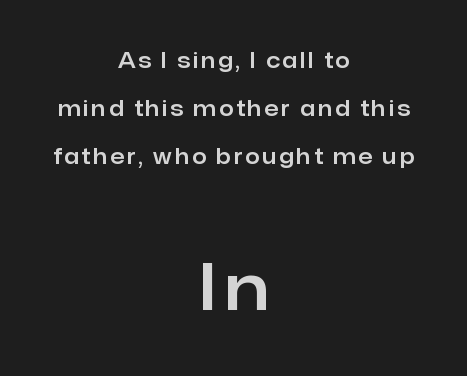
The image shows 64 px sans-serif type, upright; set centered, loose line spacing (2.28x), not underlined; the second (bottom) block is 3.05x larger; low stroke contrast and a medium x-height.
